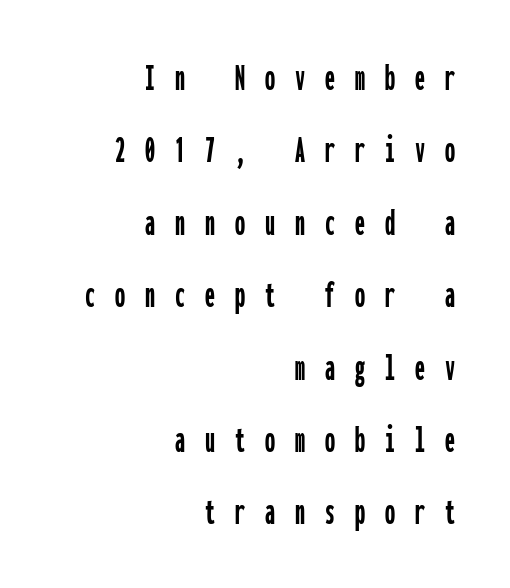
{"serif": "no", "italic": "no", "width": "condensed", "stroke_contrast": "low", "x_height": "medium", "monospaced": "yes", "underline": "no", "align": "right", "line_spacing_ratio": 1.81, "letter_spacing": "wide", "letter_spacing_em": 0.5, "glyph_px": 40}
